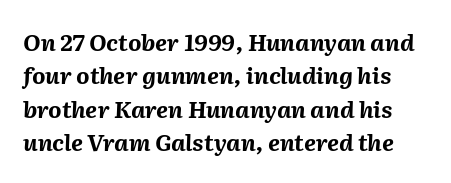
{"italic": "yes", "lean": "right", "slant_degrees": 2, "bold": "yes", "underline": "no", "line_spacing": "normal", "line_spacing_ratio": 1.45, "letter_spacing": "normal", "letter_spacing_em": 0.0, "glyph_px": 23}
